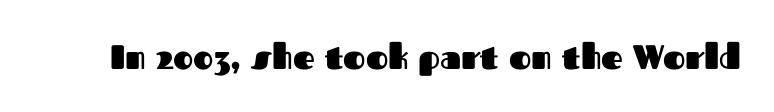
{"serif": "no", "italic": "no", "bold": "yes", "weight": "heavy", "width": "normal", "stroke_contrast": "medium", "x_height": "medium", "monospaced": "no", "underline": "no", "letter_spacing": "normal", "letter_spacing_em": 0.0, "glyph_px": 34}
